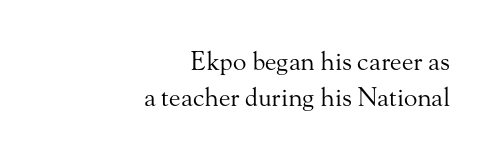
Q: Is the text bold? A: No.
Q: Is the text italic (slanted)? A: No, it is upright.
Q: Is the text underlined? A: No.
Q: How is the paragraph aligned? A: Right-aligned.
Q: Is the spacing between letters normal or unusually wide? A: Normal.
Q: Is the spacing between lines tight, normal or loose? A: Normal.
